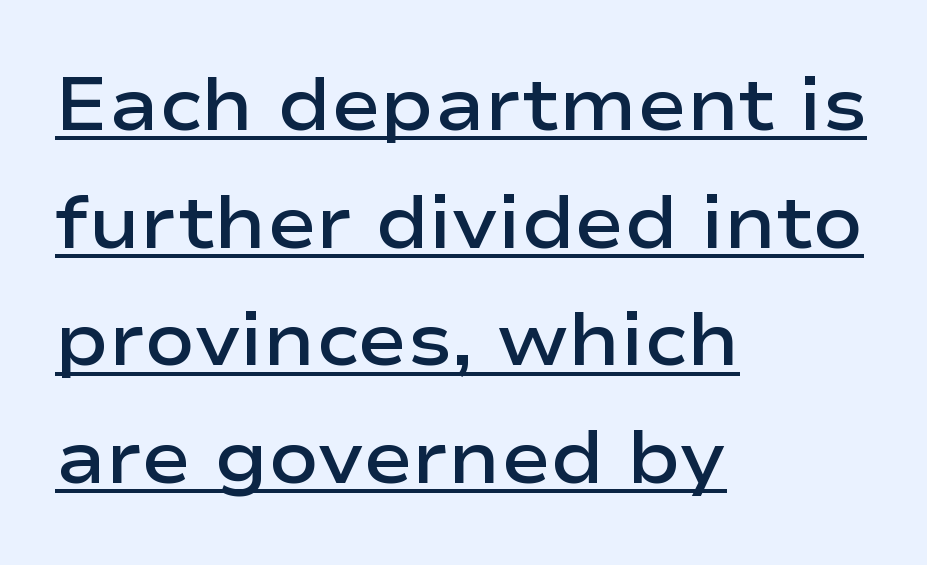
Q: Is the text bold? A: Semi-bold.
Q: Is the text italic (slanted)? A: No, it is upright.
Q: Is the typeface a serif or a sans-serif typeface? A: Sans-serif.
Q: Is the text underlined? A: Yes.
Q: How is the paragraph aligned? A: Left-aligned.
Q: Is the spacing between letters normal or unusually wide? A: Normal.
Q: Is the spacing between lines tight, normal or loose? A: Normal.
Q: Width (condensed, normal, or wide)? A: Wide.
Q: Stroke contrast? A: Low.
Q: x-height? A: Medium.
Q: Monospaced? A: No.
